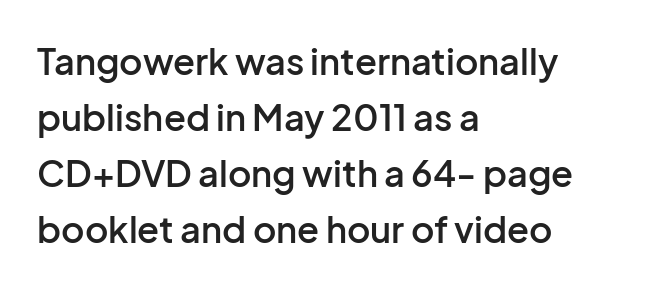
Q: Is the text bold? A: Semi-bold.
Q: Is the text italic (slanted)? A: No, it is upright.
Q: Is the typeface a serif or a sans-serif typeface? A: Sans-serif.
Q: Is the text underlined? A: No.
Q: How is the paragraph aligned? A: Left-aligned.
Q: Is the spacing between letters normal or unusually wide? A: Normal.
Q: Is the spacing between lines tight, normal or loose? A: Normal.
Q: Width (condensed, normal, or wide)? A: Normal.
Q: Stroke contrast? A: Low.
Q: x-height? A: Medium.
Q: Monospaced? A: No.
